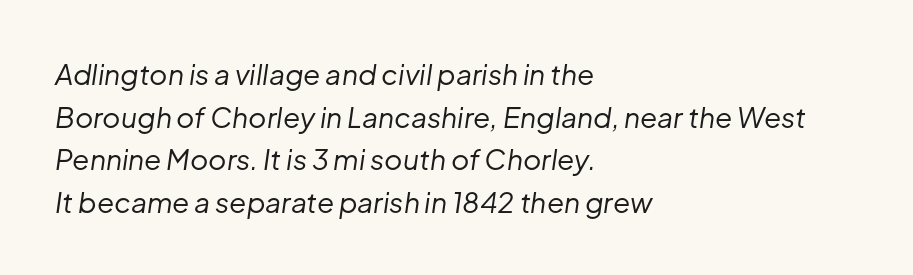
This rendering features lettering with no underline. The specimen reads as italic at a glance. Nothing heavy about these letters — not bold at all. Horizontal alignment here is leftward, the default for most running prose. Rows of type keep a routine distance in the vertical direction. Observe the ordinary spacing: letters are neighbours, not strangers.
